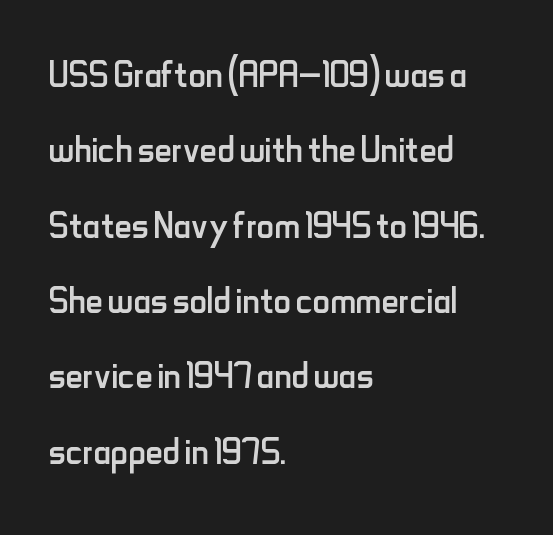
The image shows 48 px regular-weight, condensed sans-serif type, upright; set left-aligned, normal line spacing (1.57x), normal letter spacing, not underlined; low stroke contrast and a small x-height.
